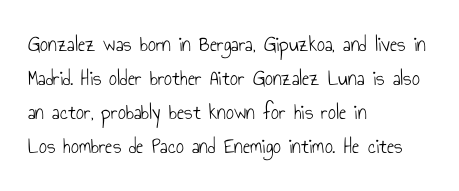
Q: Is the text bold? A: No.
Q: Is the text italic (slanted)? A: No, it is upright.
Q: Is the text underlined? A: No.
Q: How is the paragraph aligned? A: Left-aligned.
Q: Is the spacing between letters normal or unusually wide? A: Normal.
Q: Is the spacing between lines tight, normal or loose? A: Normal.
